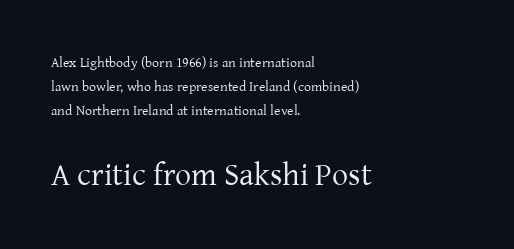
The image shows 32 px regular-weight serif type, upright; set left-aligned, line spacing 1.73x, normal letter spacing, not underlined; the second (bottom) block is 2.29x larger; low stroke contrast and a medium x-height.
